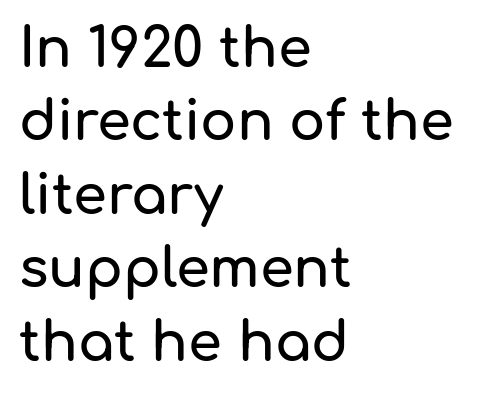
The ragged edge is on the right, which tells us the setting is flush left. You could not count columns in this text — the font is proportionally spaced. Vertical strokes here are truly vertical. The face used here is a sans, in the tradition of grotesques and geometrics.
